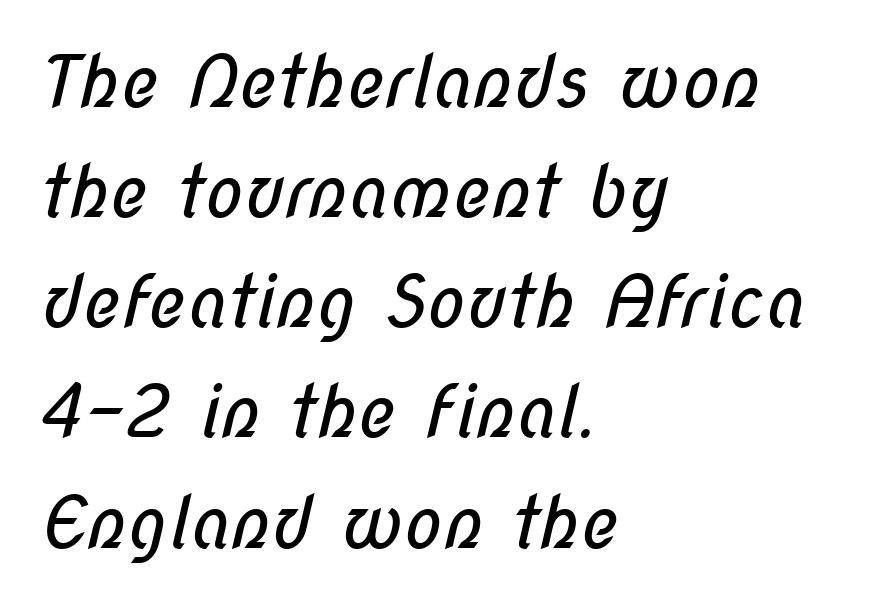
The image shows 72 px regular-weight, condensed sans-serif type; set left-aligned, normal line spacing (1.53x), normal letter spacing, not underlined; low stroke contrast and a medium x-height.
